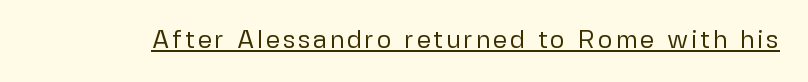
{"italic": "no", "bold": "no", "underline": "yes", "glyph_px": 25}
